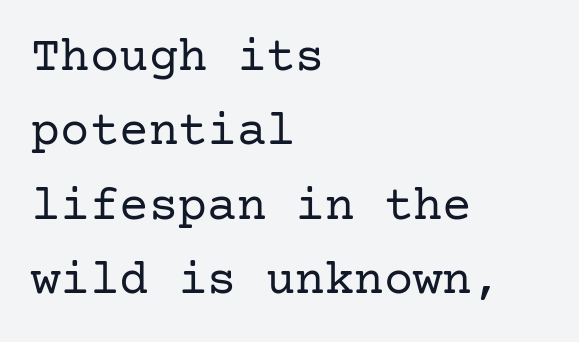
{"serif": "yes", "italic": "no", "bold": "no", "weight": "regular", "width": "normal", "stroke_contrast": "low", "x_height": "medium", "underline": "no", "align": "left", "line_spacing": "normal", "line_spacing_ratio": 1.52, "letter_spacing": "normal", "letter_spacing_em": 0.0, "glyph_px": 49}
